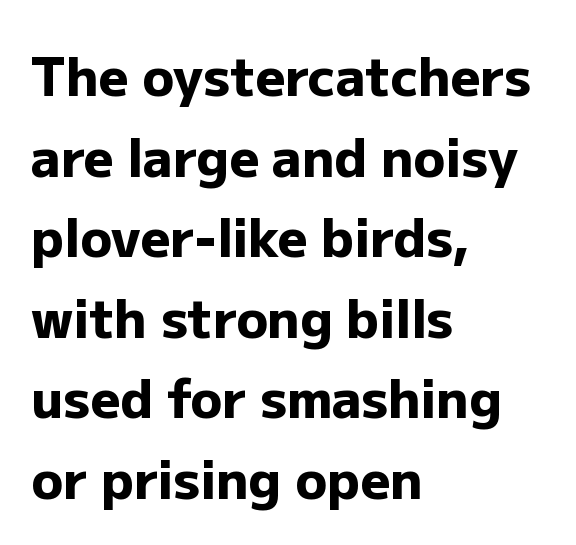
{"serif": "no", "italic": "no", "bold": "yes", "weight": "heavy", "width": "normal", "stroke_contrast": "low", "x_height": "medium", "monospaced": "no", "underline": "no", "align": "left", "line_spacing": "normal", "line_spacing_ratio": 1.55, "letter_spacing": "normal", "letter_spacing_em": 0.0, "glyph_px": 52}
